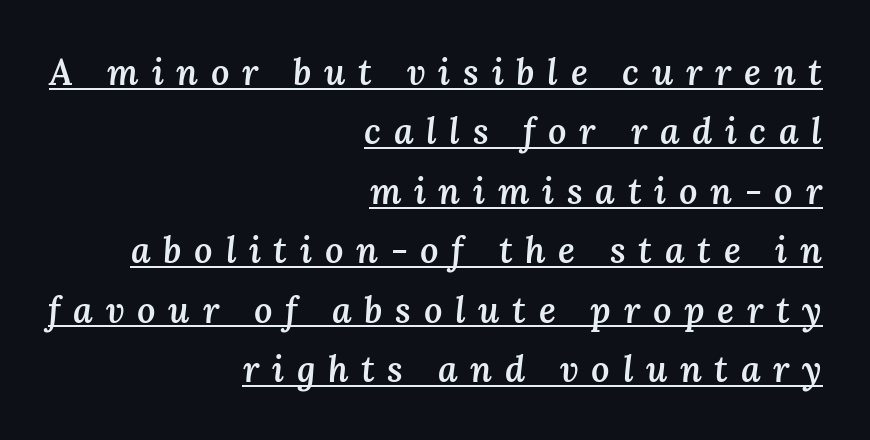
The paragraph shown leans on its right margin. Is this a fixed-width face? No — the glyphs have proportional, varying widths. The passage shown has open, widely tracked lettering throughout. The lettering tilts uniformly, giving the passage an italic look. These lines sit exactly where default settings would place them. Its strokes are somewhat broadened, the hallmark of semibold type.
